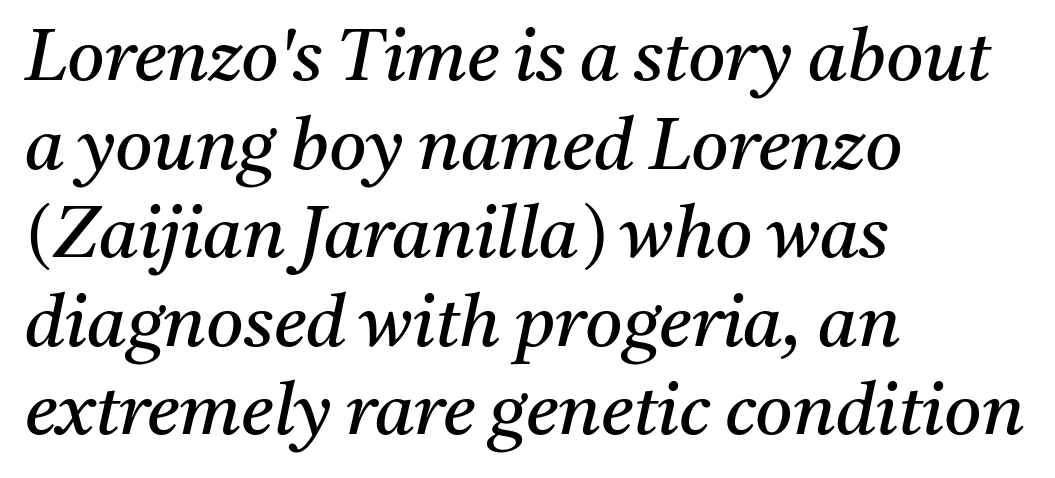
Just letters on the line, the space beneath them empty. Weight: not bold — regular or lighter. This sample uses a serif face. The font's italic variant was chosen for this text. Do the characters align in a grid? No, the font is proportional.
